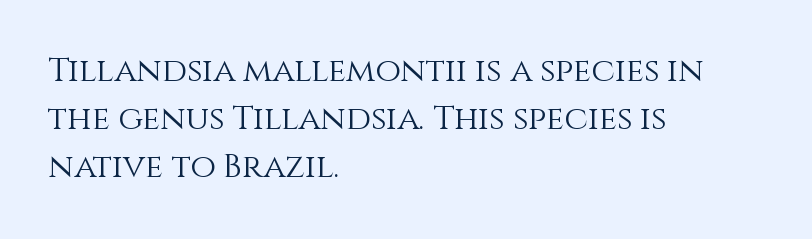
{"italic": "no", "bold": "no", "weight": "light", "width": "normal", "x_height": "large", "monospaced": "no", "underline": "no", "align": "left", "line_spacing": "normal", "line_spacing_ratio": 1.46, "letter_spacing": "normal", "letter_spacing_em": 0.0, "glyph_px": 33}
